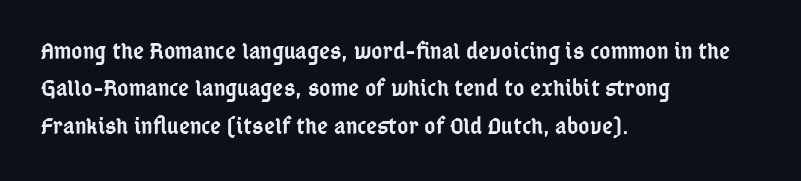
Summary of vertical rhythm: regular, with standard interline spacing. Do the letters lean? They stand straight. The passage is arranged the way most books set body copy — flush left. Bare-footed words on every line. The gaps between neighbouring characters are ordinary and unremarkable.
